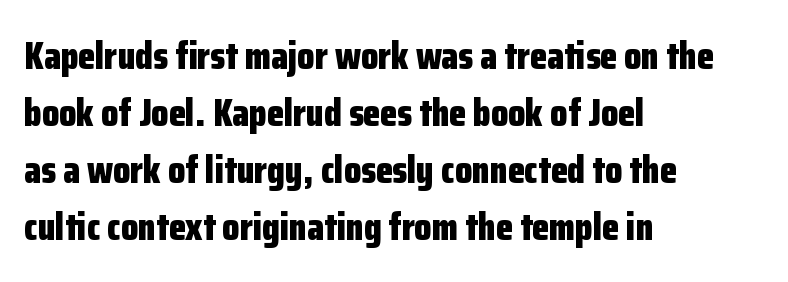
Q: Is the text bold? A: Yes.
Q: Is the text italic (slanted)? A: No, it is upright.
Q: Is the typeface a serif or a sans-serif typeface? A: Sans-serif.
Q: Is the text underlined? A: No.
Q: How is the paragraph aligned? A: Left-aligned.
Q: Is the spacing between letters normal or unusually wide? A: Normal.
Q: Is the spacing between lines tight, normal or loose? A: Normal.
Q: Width (condensed, normal, or wide)? A: Condensed.
Q: Stroke contrast? A: Low.
Q: x-height? A: Medium.
Q: Monospaced? A: No.
